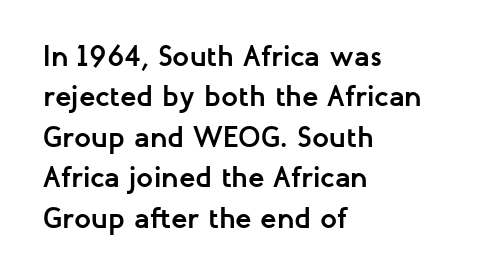
Q: Is the text bold? A: Yes.
Q: Is the text italic (slanted)? A: No, it is upright.
Q: Is the typeface a serif or a sans-serif typeface? A: Sans-serif.
Q: Is the text underlined? A: No.
Q: How is the paragraph aligned? A: Left-aligned.
Q: Is the spacing between letters normal or unusually wide? A: Normal.
Q: Is the spacing between lines tight, normal or loose? A: Normal.
Q: Width (condensed, normal, or wide)? A: Normal.
Q: Stroke contrast? A: Low.
Q: x-height? A: Medium.
Q: Monospaced? A: No.
